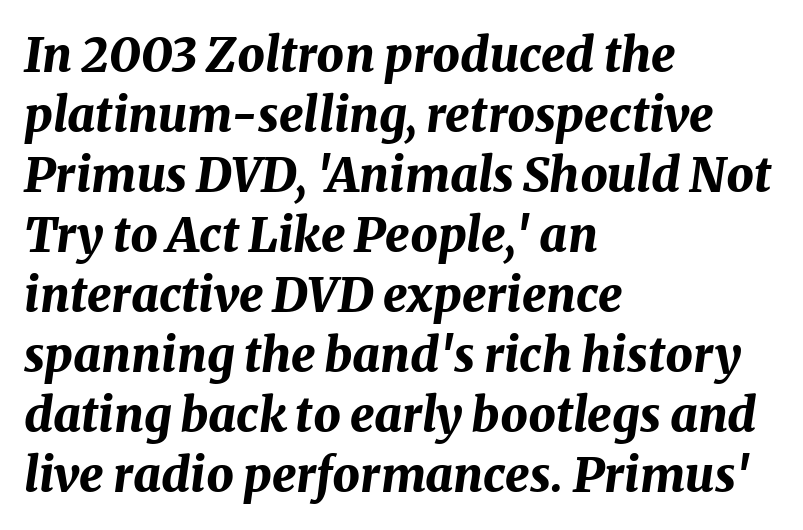
The image shows 48 px bold type, italic (leaning right); set left-aligned, normal line spacing (1.25x), normal letter spacing, not underlined; medium stroke contrast and a medium x-height.
